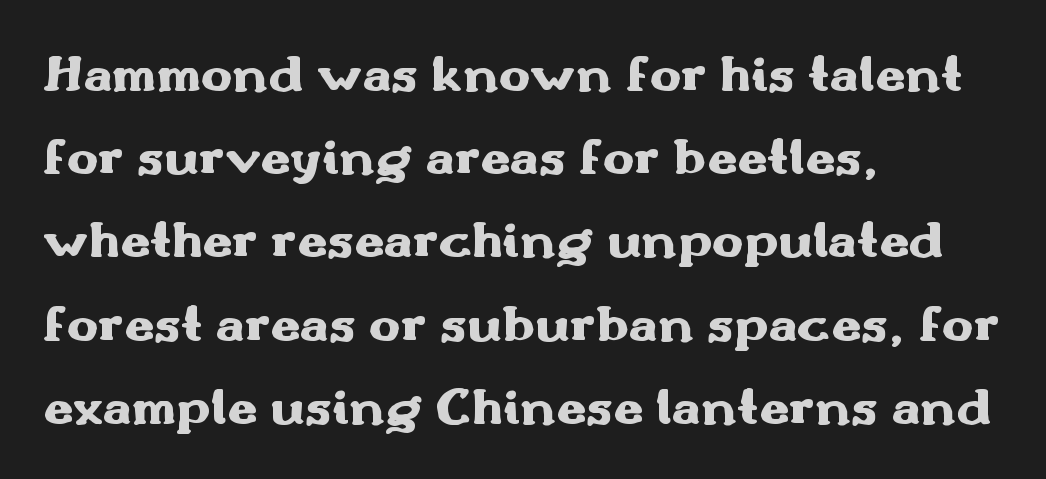
Q: Is the text bold? A: Yes.
Q: Is the text italic (slanted)? A: No, it is upright.
Q: Is the typeface a serif or a sans-serif typeface? A: Sans-serif.
Q: Is the text underlined? A: No.
Q: How is the paragraph aligned? A: Left-aligned.
Q: Is the spacing between letters normal or unusually wide? A: Normal.
Q: Is the spacing between lines tight, normal or loose? A: Normal.
Q: Width (condensed, normal, or wide)? A: Wide.
Q: Stroke contrast? A: Medium.
Q: x-height? A: Small.
Q: Monospaced? A: No.
